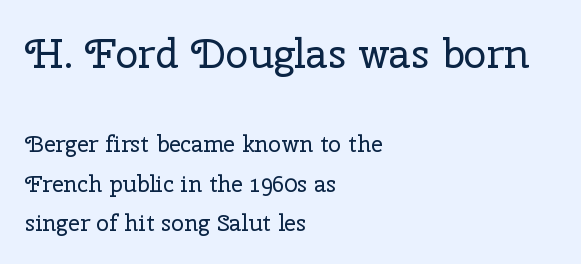
Italic? Not at all — the glyphs are vertical. The string is rendered with underlining switched off. Size contrast runs from large at the top to small at the bottom. No letter is thick-stroked: the sample isn't bold.
